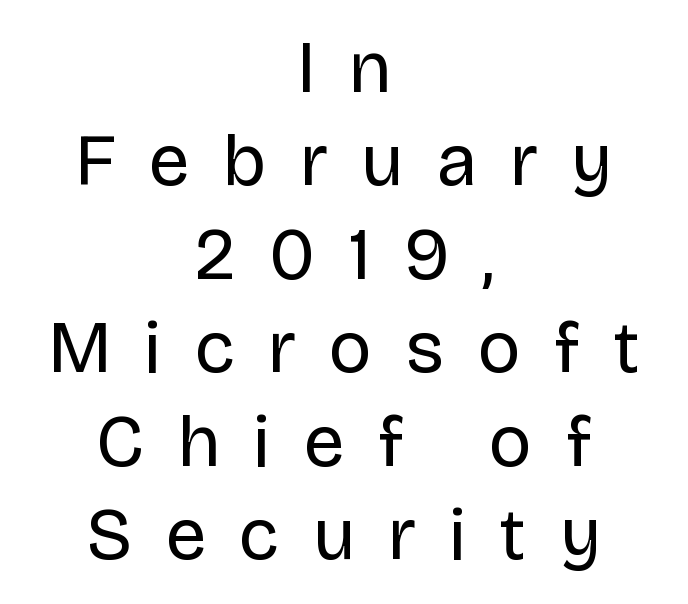
{"serif": "no", "italic": "no", "bold": "no", "weight": "regular", "width": "normal", "stroke_contrast": "low", "x_height": "large", "monospaced": "no", "underline": "no", "align": "center", "line_spacing": "normal", "line_spacing_ratio": 1.28, "letter_spacing": "wide", "letter_spacing_em": 0.46, "glyph_px": 73}
